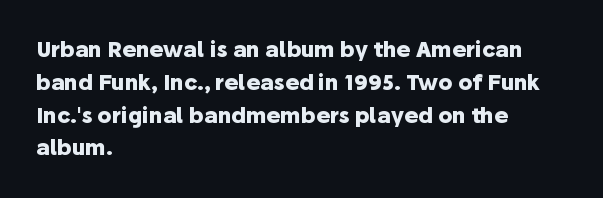
Q: Is the text bold? A: Yes.
Q: Is the text italic (slanted)? A: No, it is upright.
Q: Is the text underlined? A: No.
Q: How is the paragraph aligned? A: Left-aligned.
Q: Is the spacing between letters normal or unusually wide? A: Normal.
Q: Is the spacing between lines tight, normal or loose? A: Normal.
